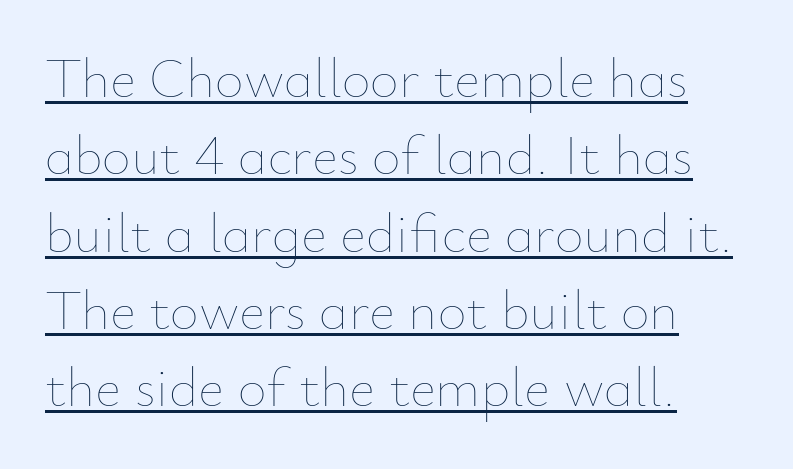
The image shows 56 px thin type, upright; set left-aligned, normal line spacing (1.38x), normal letter spacing, underlined; low stroke contrast and a small x-height.
